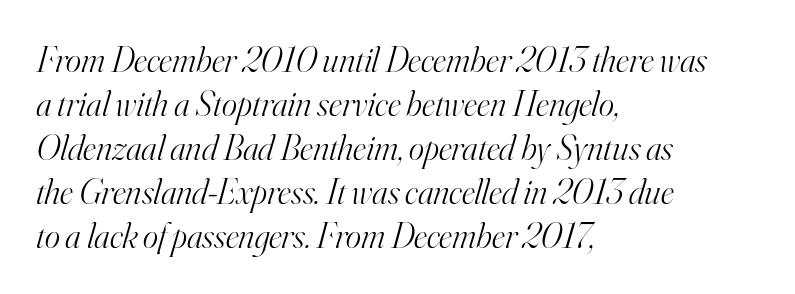
The font sits on the lighter half of the weight spectrum, regular included. The lines are quadded left. Clear beneath every line of the passage. What kind of face is this? One with serifs. The font's italic variant was chosen for this text.
